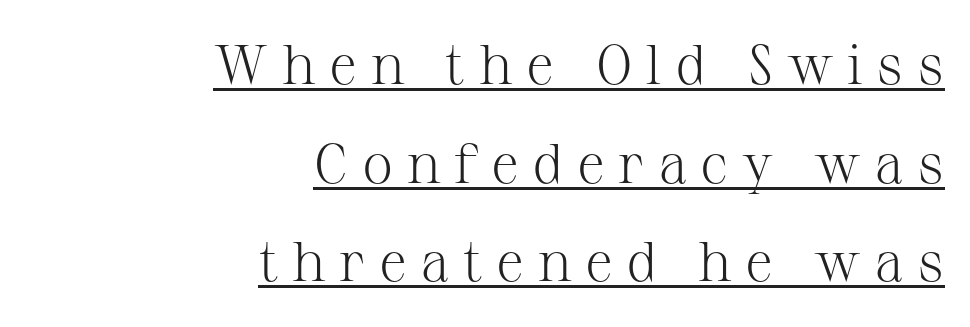
Compared with undecorated copy, this sample adds a rule below the words. This sample uses a serif face. The lettering holds an erect, upright posture throughout. Here the designer chose a conventional face with non-uniform glyph widths.
